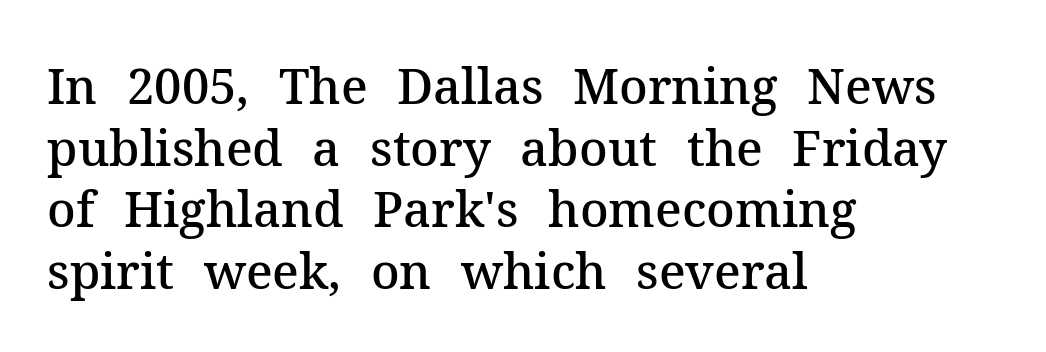
The image shows 49 px semibold serif type, upright; set left-aligned, normal line spacing (1.26x), normal letter spacing, not underlined; medium stroke contrast and a medium x-height.
